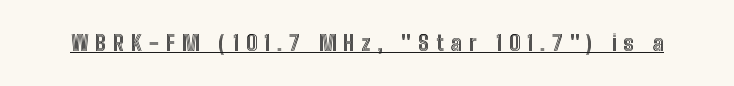
Beneath each row of characters lies a ruled line. Letter spacing: wide. Ordinary non-slanted type is in use.
